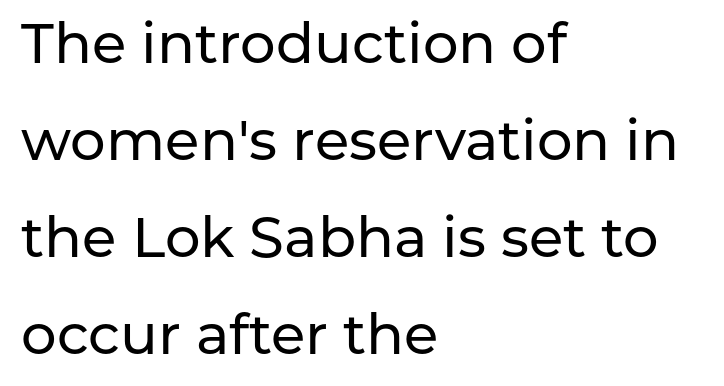
The axis of the letterforms is exactly vertical. The area under the type is left untouched. The rendering keeps characters at their native spacing. Is this a fixed-width face? No — the glyphs have proportional, varying widths. Examine the stroke ends and you'll find no serifs.
